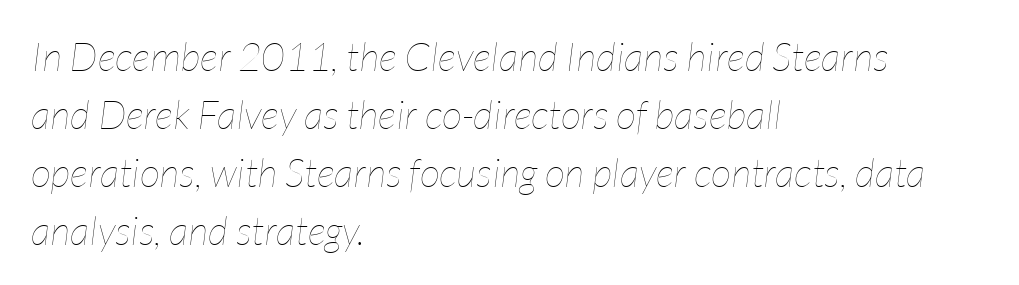
The image shows 40 px thin, condensed type, italic (leaning right); set left-aligned, normal line spacing (1.45x), normal letter spacing, not underlined; low stroke contrast and a medium x-height.
